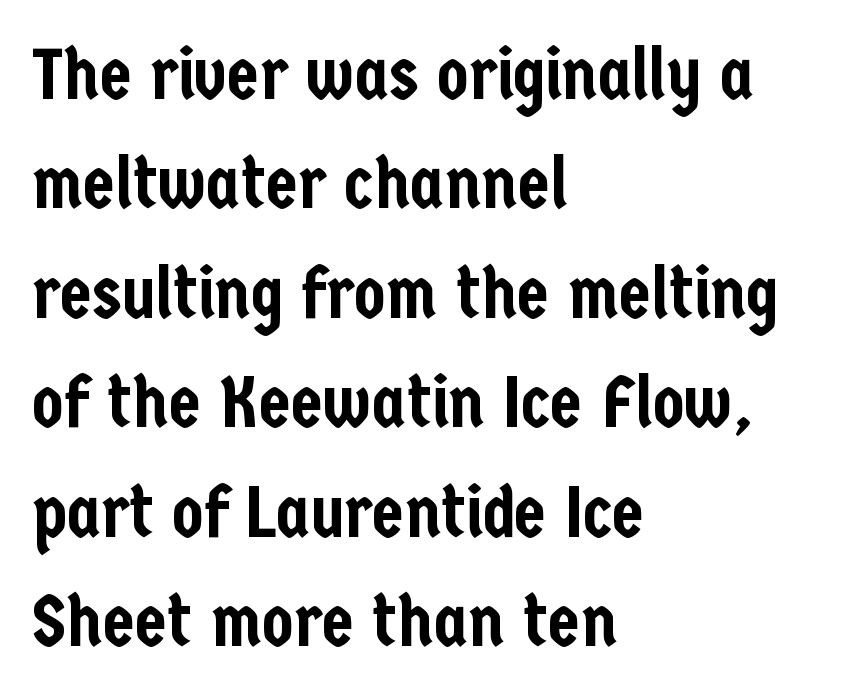
The rendering uses natural spacing where letterforms have individual widths. Every character sits straight up, as roman type does. Reading down the block, your eye returns to a fixed left position each line. The block of text has a typical density, with ordinary space between rows. The text was rendered using a sans face with plain stroke endings.
